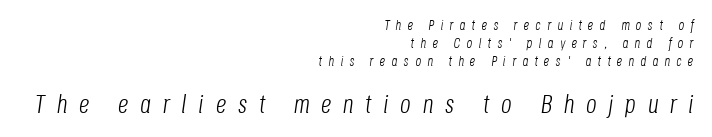
The image shows 26 px text type, italic (leaning right); set right-aligned, normal line spacing (1.28x), unusually wide letter spacing (+0.45 em), not underlined; the second (bottom) block is 1.86x larger.
